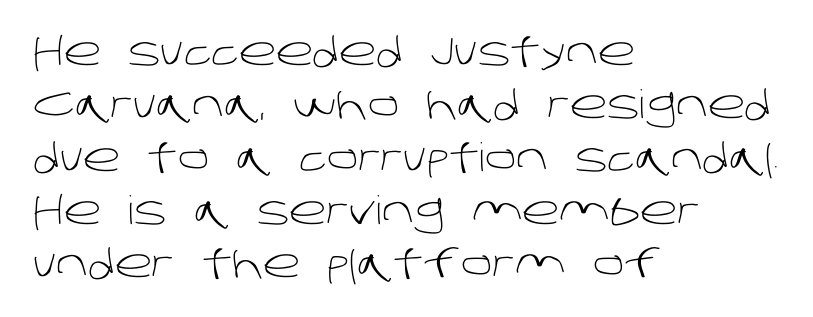
{"serif": "no", "bold": "no", "weight": "light", "width": "normal", "stroke_contrast": "low", "x_height": "large", "monospaced": "no", "underline": "no", "align": "left", "line_spacing": "normal", "line_spacing_ratio": 1.36, "letter_spacing": "normal", "letter_spacing_em": 0.0, "glyph_px": 39}
